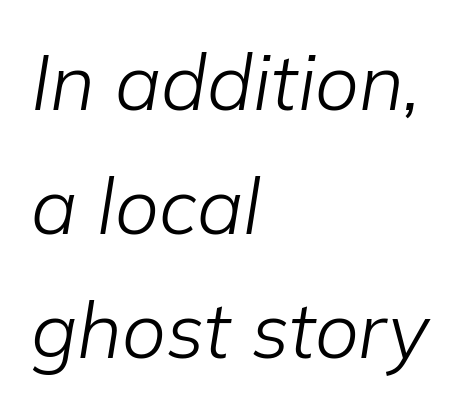
The gaps between neighbouring characters are ordinary and unremarkable. Bare-footed words on every line. The lines in this sample share a left origin and differ only in where they stop. The typesetting does not lean heavy: it is not bold.
